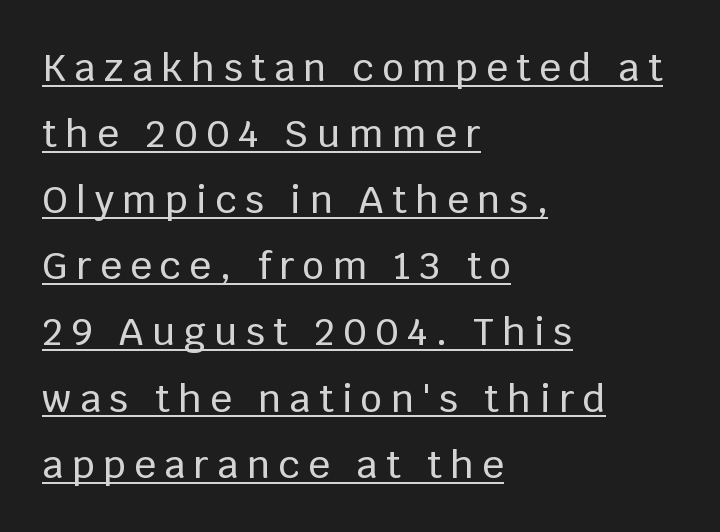
Each line of the rendering has a horizontal stroke beneath the glyphs. The rendering uses natural spacing where letterforms have individual widths. The font's upright variant was chosen for this text. There is plenty of visible air inserted between adjacent glyphs.
